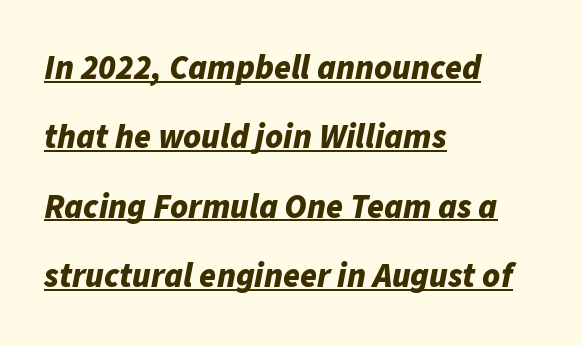
Q: Is the text bold? A: Yes.
Q: Is the text italic (slanted)? A: Yes, it leans right by about 11 degrees.
Q: Is the text underlined? A: Yes.
Q: How is the paragraph aligned? A: Left-aligned.
Q: Is the spacing between letters normal or unusually wide? A: Normal.
Q: Is the spacing between lines tight, normal or loose? A: Loose.
Q: Width (condensed, normal, or wide)? A: Normal.
Q: Stroke contrast? A: Low.
Q: x-height? A: Medium.
Q: Monospaced? A: No.
